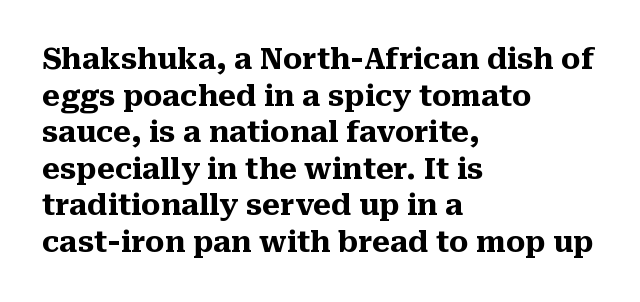
{"serif": "yes", "italic": "no", "bold": "yes", "weight": "heavy", "width": "normal", "stroke_contrast": "medium", "x_height": "medium", "monospaced": "no", "underline": "no", "align": "left", "line_spacing": "normal", "line_spacing_ratio": 1.26, "letter_spacing": "normal", "letter_spacing_em": 0.0, "glyph_px": 29}
